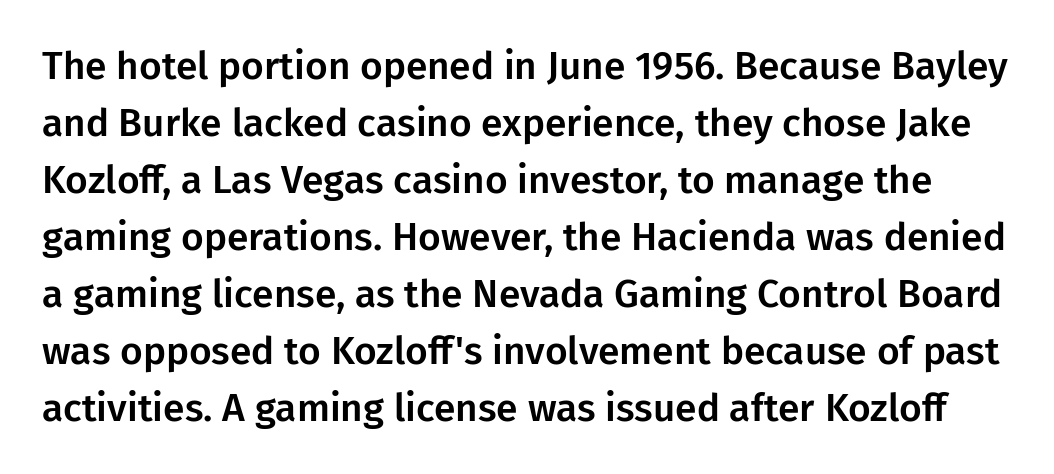
Q: Is the text italic (slanted)? A: No, it is upright.
Q: Is the typeface a serif or a sans-serif typeface? A: Sans-serif.
Q: Is the text underlined? A: No.
Q: Is the spacing between letters normal or unusually wide? A: Normal.
Q: Is the spacing between lines tight, normal or loose? A: Normal.
Q: Width (condensed, normal, or wide)? A: Normal.
Q: Stroke contrast? A: Low.
Q: x-height? A: Medium.
Q: Monospaced? A: No.
